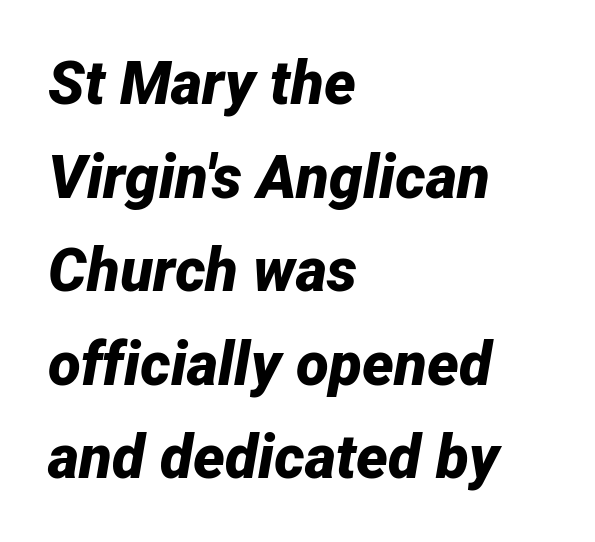
Q: Is the text bold? A: Yes.
Q: Is the text italic (slanted)? A: Yes, it leans right by about 12 degrees.
Q: Is the text underlined? A: No.
Q: How is the paragraph aligned? A: Left-aligned.
Q: Is the spacing between letters normal or unusually wide? A: Normal.
Q: Is the spacing between lines tight, normal or loose? A: Normal.
Q: Width (condensed, normal, or wide)? A: Normal.
Q: Stroke contrast? A: Low.
Q: x-height? A: Medium.
Q: Monospaced? A: No.
